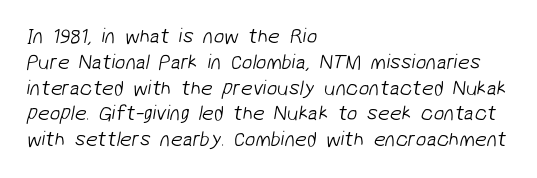
{"bold": "no", "underline": "no", "align": "left", "line_spacing_ratio": 1.23, "letter_spacing": "normal", "letter_spacing_em": 0.0, "glyph_px": 21}
